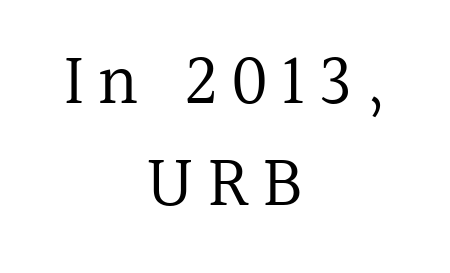
The image shows 73 px regular-weight serif type, upright; set centered, normal line spacing (1.4x), not underlined; a medium x-height.
